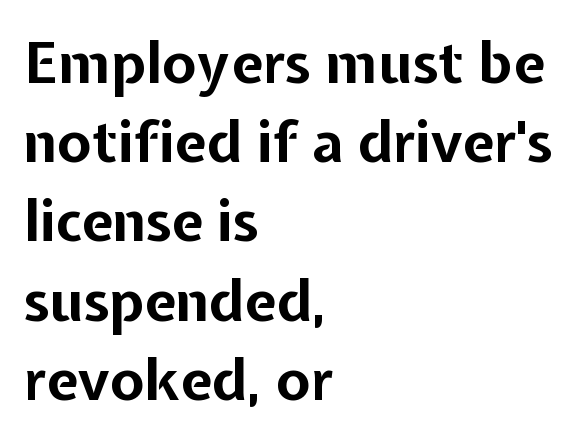
The image shows 57 px bold sans-serif type, upright; set left-aligned, normal line spacing (1.39x), normal letter spacing, not underlined; low stroke contrast and a medium x-height.
